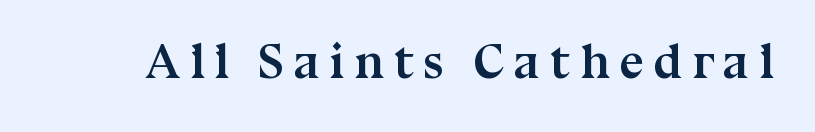
{"serif": "yes", "italic": "no", "bold": "yes", "weight": "semibold", "width": "normal", "stroke_contrast": "medium", "x_height": "medium", "monospaced": "no", "underline": "no", "glyph_px": 49}
